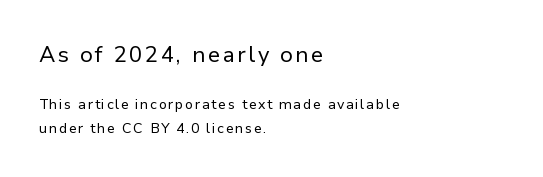
The image shows 22 px text type, upright; set left-aligned, normal line spacing (1.7x), not underlined; the first (top) block is 1.57x larger.
